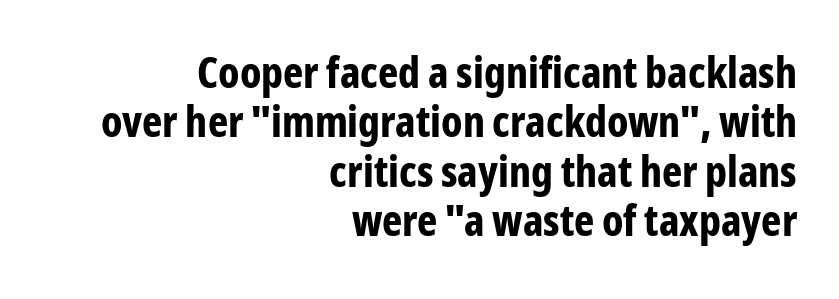
Q: Is the text bold? A: Yes.
Q: Is the text italic (slanted)? A: No, it is upright.
Q: Is the typeface a serif or a sans-serif typeface? A: Sans-serif.
Q: Is the text underlined? A: No.
Q: How is the paragraph aligned? A: Right-aligned.
Q: Is the spacing between letters normal or unusually wide? A: Normal.
Q: Is the spacing between lines tight, normal or loose? A: Tight.
Q: Width (condensed, normal, or wide)? A: Condensed.
Q: Stroke contrast? A: Low.
Q: x-height? A: Medium.
Q: Monospaced? A: No.
